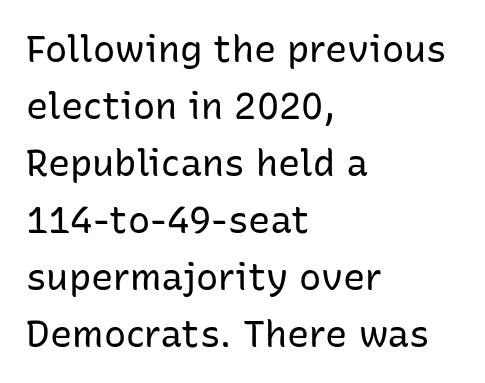
The type sits square on the baseline with zero lean. The letterforms sit shoulder to shoulder at normal distance. Honestly, the row spacing looks completely unremarkable. Letterform terminals end flat and unadorned throughout the passage. The font is comparable to plain body text, perhaps lighter. The area under the type is left untouched.
